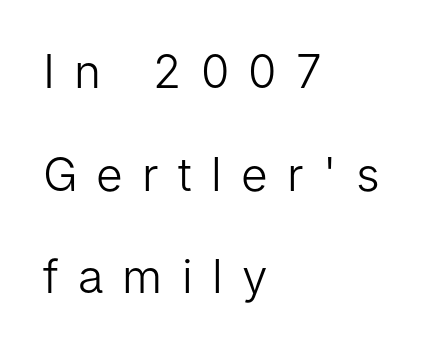
{"serif": "no", "italic": "no", "bold": "no", "weight": "light", "width": "normal", "stroke_contrast": "low", "x_height": "medium", "monospaced": "no", "underline": "no", "align": "left", "line_spacing": "loose", "line_spacing_ratio": 2.23, "letter_spacing": "wide", "letter_spacing_em": 0.42, "glyph_px": 46}
